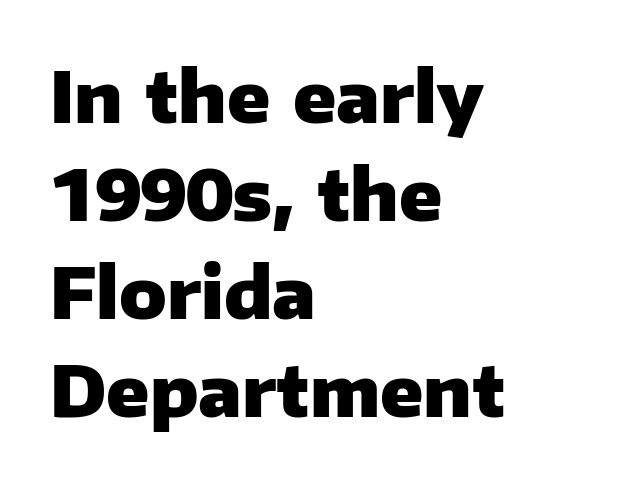
{"serif": "no", "italic": "no", "bold": "yes", "weight": "heavy", "width": "normal", "stroke_contrast": "low", "x_height": "medium", "monospaced": "no", "underline": "no", "align": "left", "line_spacing": "normal", "line_spacing_ratio": 1.4, "letter_spacing": "normal", "letter_spacing_em": 0.0, "glyph_px": 70}
